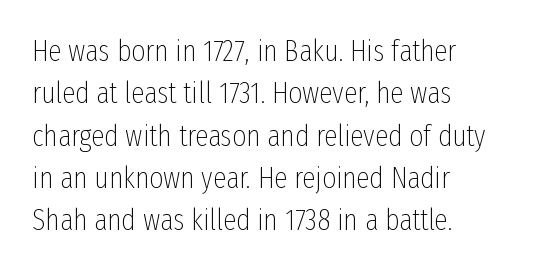
The face used here is a sans, in the tradition of grotesques and geometrics. This sample has the flowing, uneven cadence of proportional lettering. Here the glyphs are tracked normally, forming tight word shapes. Lines of text with bare space underneath.
